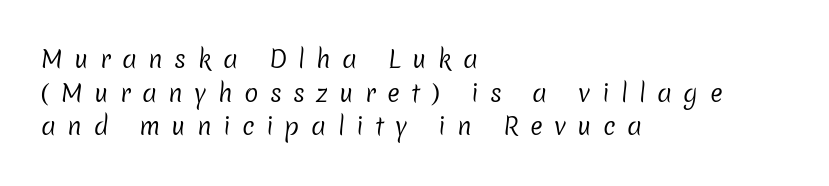
Tracking here is generous; glyphs stand well apart from one another. Summary of vertical rhythm: regular, with standard interline spacing. The rendering anchors every line to the left-hand side. A clean baseline with only descenders dipping below it. The weight would be labelled regular, book, light, or lighter still.
